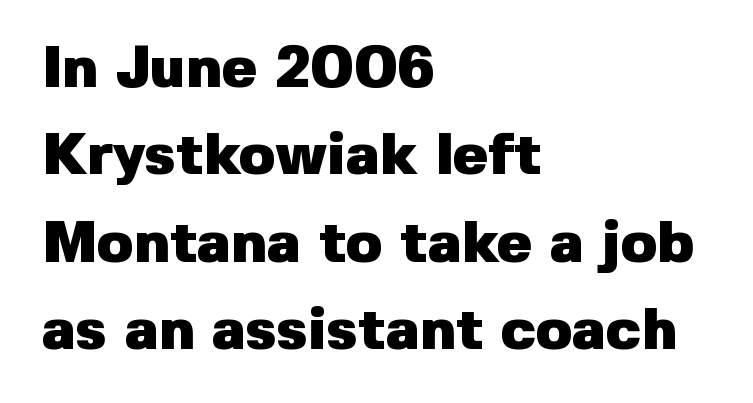
Q: Is the text bold? A: Yes.
Q: Is the text italic (slanted)? A: No, it is upright.
Q: Is the typeface a serif or a sans-serif typeface? A: Sans-serif.
Q: Is the text underlined? A: No.
Q: How is the paragraph aligned? A: Left-aligned.
Q: Is the spacing between letters normal or unusually wide? A: Normal.
Q: Is the spacing between lines tight, normal or loose? A: Normal.
Q: Width (condensed, normal, or wide)? A: Normal.
Q: Stroke contrast? A: Low.
Q: x-height? A: Medium.
Q: Monospaced? A: No.
